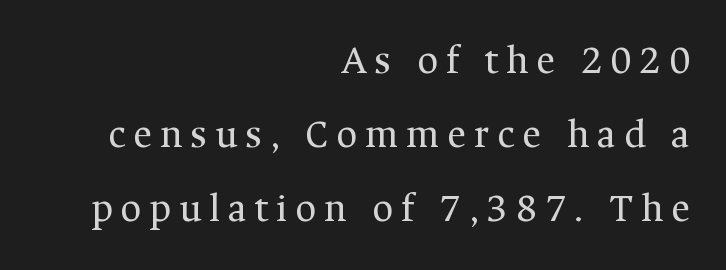
The image shows 41 px regular-weight serif type, upright; set right-aligned, line spacing 1.8x, not underlined; medium stroke contrast and a medium x-height.
